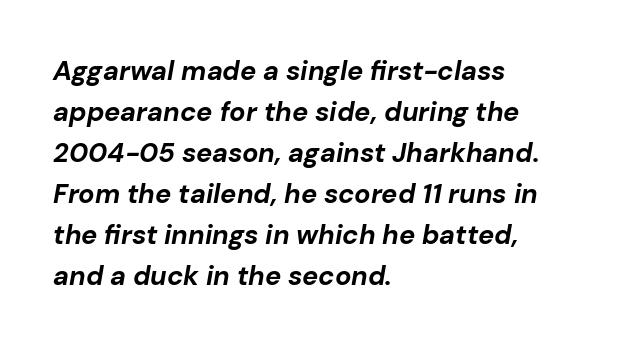
Every row of glyphs begins at an identical x-position on the left. Line spacing here is normal. The space directly below the letters is spotless. The horizontal fit of the characters is conventional and even.
